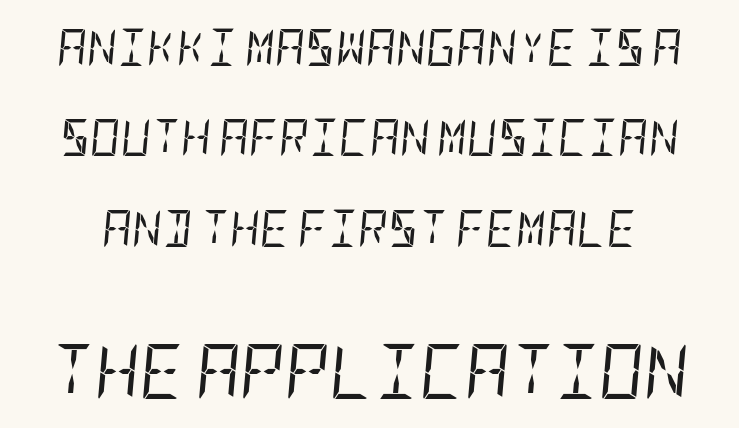
{"italic": "yes", "lean": "right", "slant_degrees": 5, "bold": "no", "weight": "regular", "width": "condensed", "stroke_contrast": "low", "x_height": "large", "underline": "no", "line_spacing": "loose", "line_spacing_ratio": 2.44, "letter_spacing": "normal", "letter_spacing_em": 0.0, "larger_block": "second", "size_ratio": 1.49, "glyph_px": 55}
